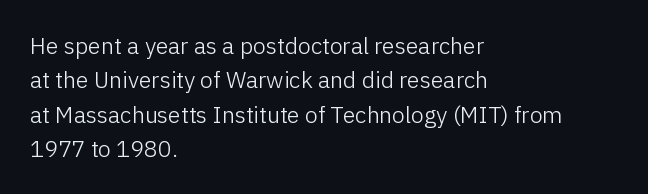
The image shows 23 px text type, upright; set left-aligned, normal line spacing (1.49x), normal letter spacing, not underlined.
